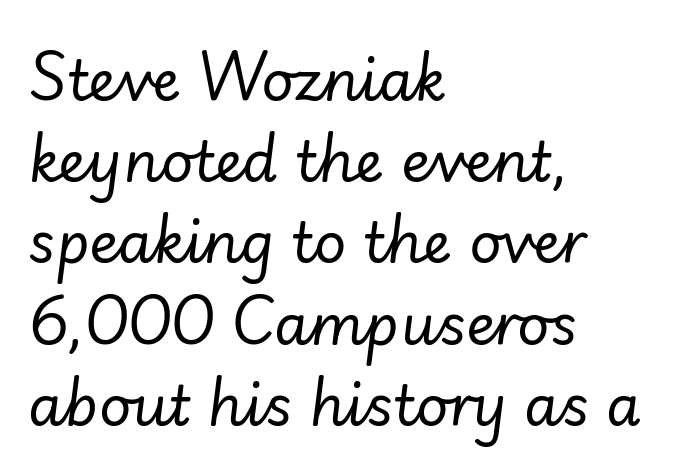
The rendering keeps characters at their native spacing. Proportional: the letters do not fall into vertical columns. Any mark beneath the type? The region is blank. These lines were composed using italics. These lines stack with their left ends in a neat column.
